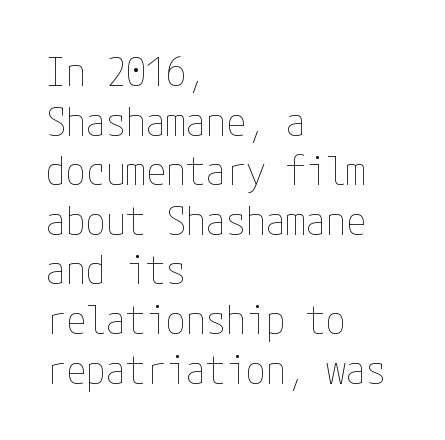
The image shows 40 px thin, condensed type, upright; set left-aligned, line spacing 1.24x, normal letter spacing, not underlined; low stroke contrast and a medium x-height.
